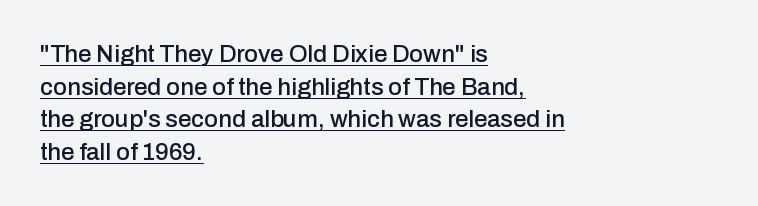
The image shows 24 px text type, upright; set left-aligned, normal line spacing (1.36x), normal letter spacing, underlined.
